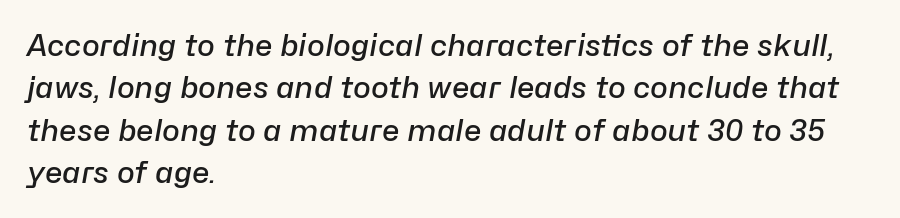
The image shows 30 px semibold type, italic (leaning right); set left-aligned, normal line spacing (1.41x), normal letter spacing, not underlined; low stroke contrast and a medium x-height.
